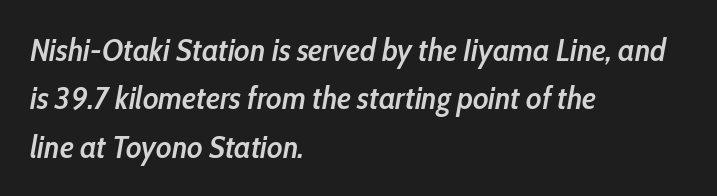
The image shows 32 px semibold, condensed type, italic (leaning right); set left-aligned, normal line spacing (1.51x), normal letter spacing, not underlined; low stroke contrast and a medium x-height.
